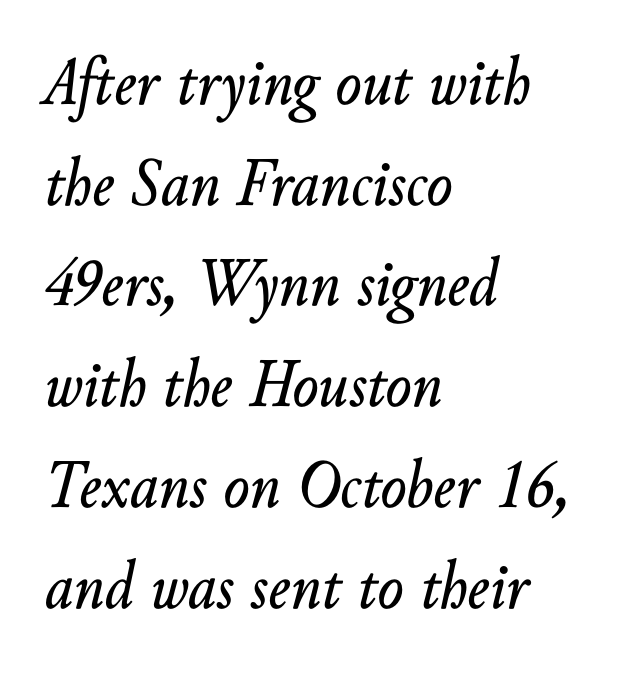
The image shows 69 px text type, italic (leaning right); set left-aligned, normal line spacing (1.46x), normal letter spacing, not underlined; low stroke contrast and a small x-height.
